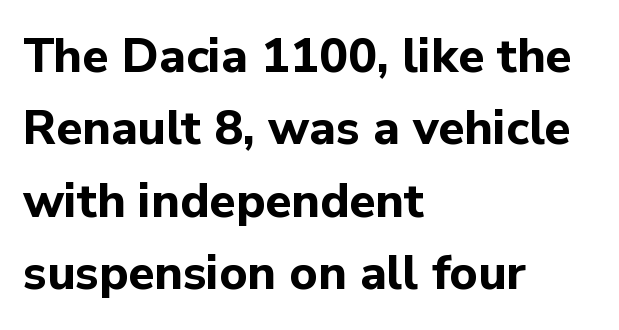
Does the type have serifs? No, each stem ends abruptly. The ragged edge is on the right, which tells us the setting is flush left. The font's upright variant was chosen for this text. This sample has the flowing, uneven cadence of proportional lettering. Check the space under the baseline: it is left empty.
